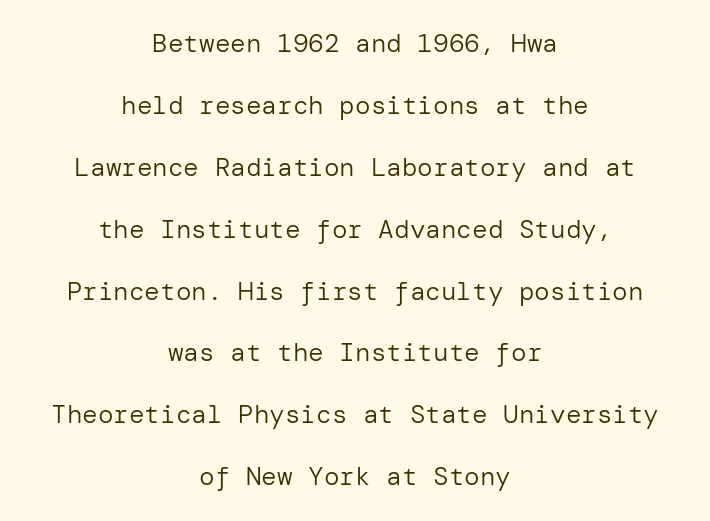
Q: Is the text bold? A: No.
Q: Is the text italic (slanted)? A: No, it is upright.
Q: Is the text underlined? A: No.
Q: How is the paragraph aligned? A: Centered.
Q: Is the spacing between letters normal or unusually wide? A: Normal.
Q: Is the spacing between lines tight, normal or loose? A: Loose.
